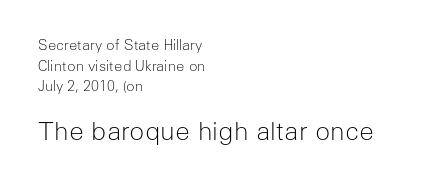
The image shows 25 px text type, upright; set left-aligned, normal line spacing (1.48x), normal letter spacing, not underlined; the second (bottom) block is 1.79x larger.
